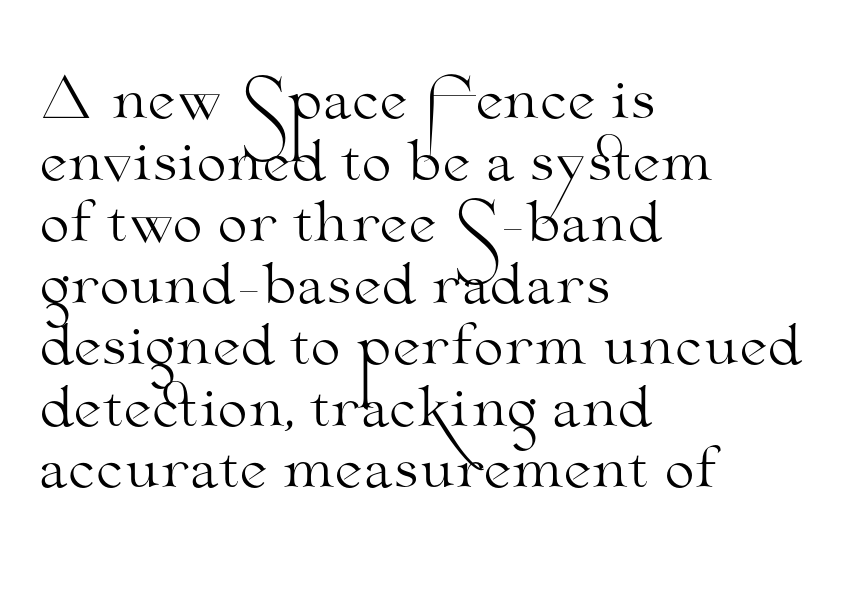
{"serif": "yes", "italic": "no", "bold": "no", "weight": "light", "width": "wide", "stroke_contrast": "medium", "x_height": "small", "monospaced": "no", "underline": "no", "align": "left", "line_spacing": "tight", "line_spacing_ratio": 1.14, "letter_spacing": "normal", "letter_spacing_em": 0.0, "glyph_px": 54}
